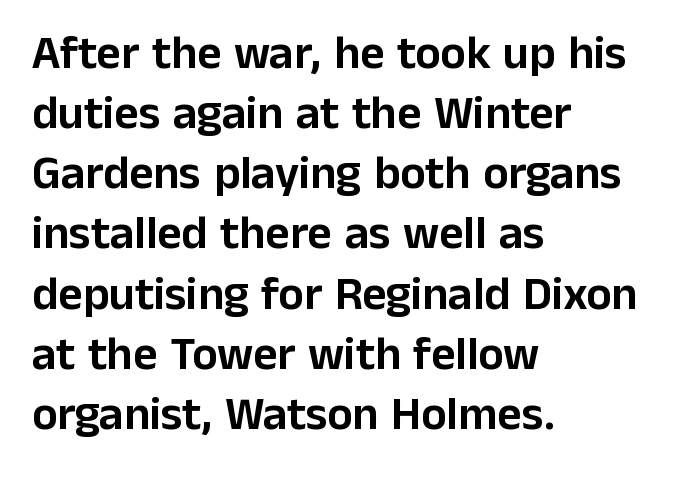
The image shows 47 px sans-serif type, upright; set left-aligned, normal line spacing (1.28x), normal letter spacing, not underlined; low stroke contrast and a medium x-height.
